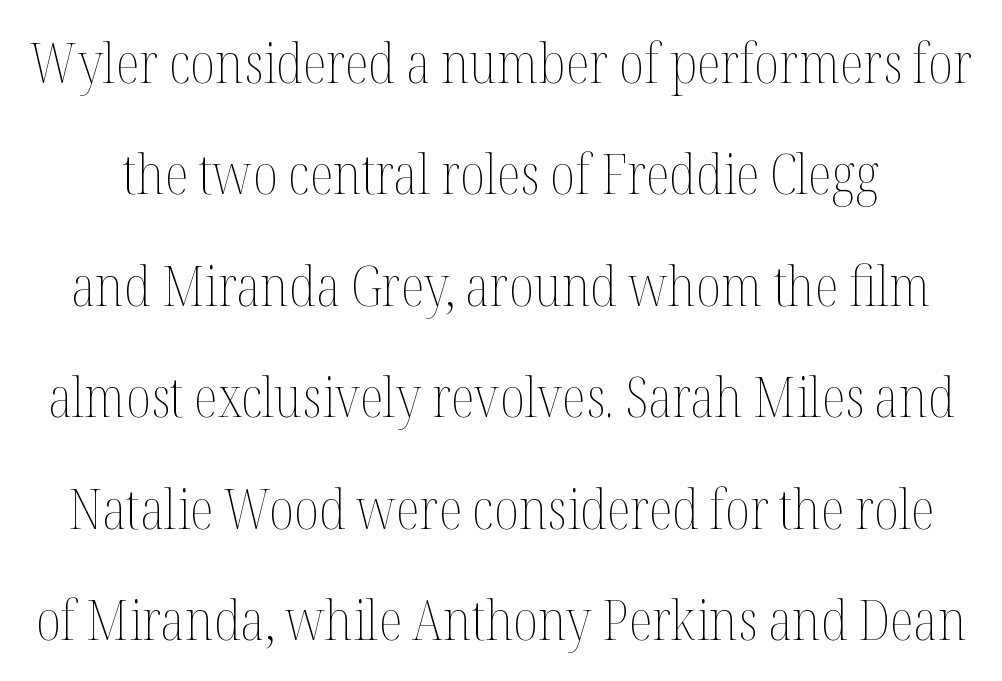
The image shows 56 px thin, condensed type, upright; set loose line spacing (1.99x), normal letter spacing, not underlined; medium stroke contrast and a medium x-height.
